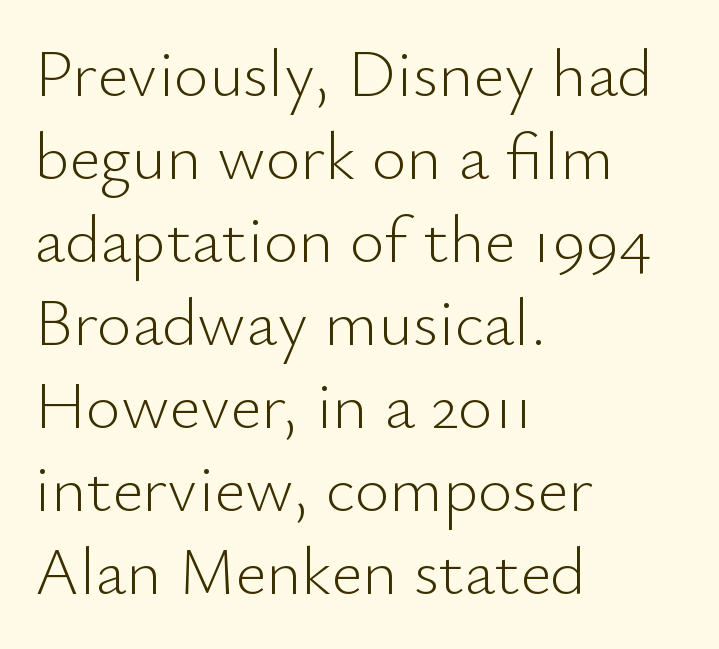
Nope, not italic — everything's standing straight. Grotesque or geometric, the face here clearly has no serifs. Look at the tracking — it's just the regular setting, nothing added. Caption: face not bold, strokes unweighted. The setting favours the left margin, as ordinary paragraphs usually do.
